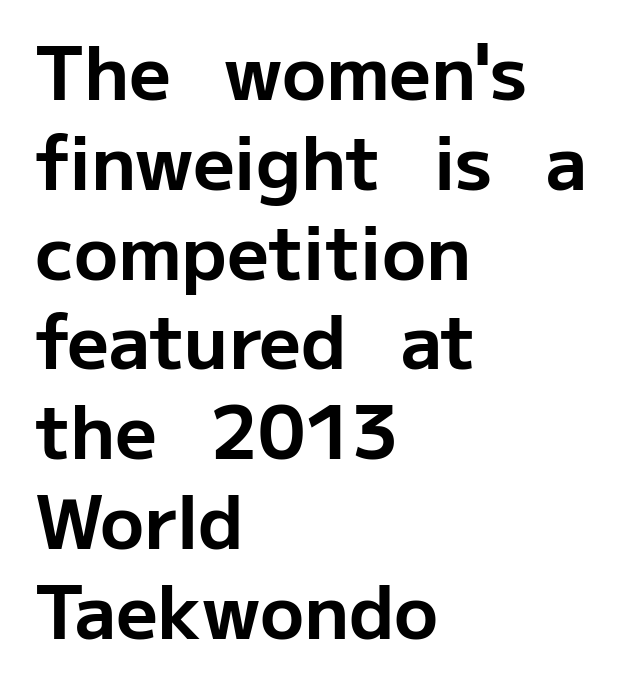
{"serif": "no", "italic": "no", "bold": "yes", "weight": "bold", "width": "normal", "stroke_contrast": "low", "x_height": "medium", "monospaced": "no", "underline": "no", "align": "left", "line_spacing_ratio": 1.23, "letter_spacing": "normal", "letter_spacing_em": 0.0, "glyph_px": 73}
